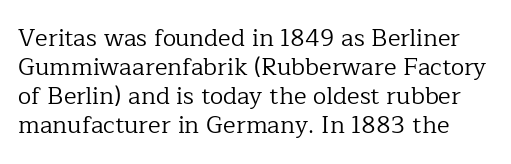
The image shows 24 px text type, upright; set line spacing 1.21x, normal letter spacing, not underlined.
